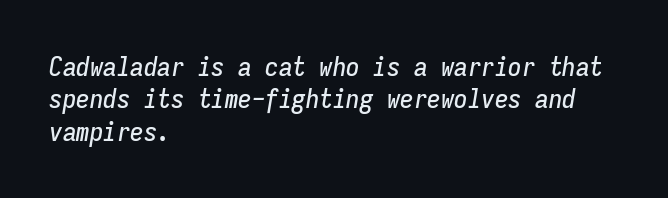
Q: Is the text italic (slanted)? A: Yes, it leans right by about 9 degrees.
Q: Is the text underlined? A: No.
Q: How is the paragraph aligned? A: Left-aligned.
Q: Is the spacing between letters normal or unusually wide? A: Normal.
